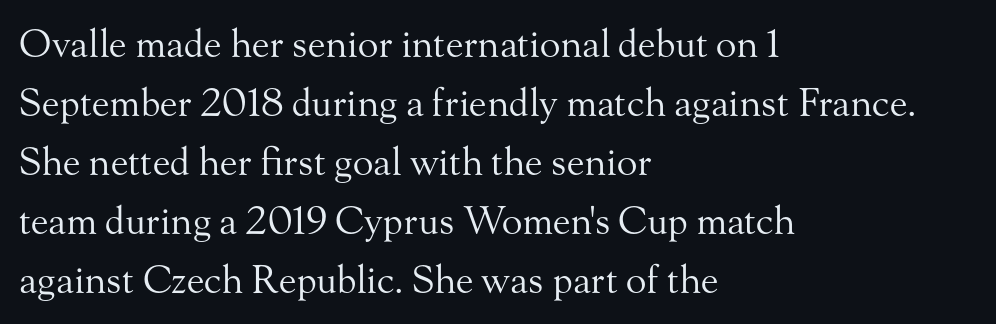
Q: Is the text bold? A: No.
Q: Is the text italic (slanted)? A: No, it is upright.
Q: Is the typeface a serif or a sans-serif typeface? A: Serif.
Q: Is the text underlined? A: No.
Q: How is the paragraph aligned? A: Left-aligned.
Q: Is the spacing between letters normal or unusually wide? A: Normal.
Q: Is the spacing between lines tight, normal or loose? A: Normal.
Q: Width (condensed, normal, or wide)? A: Normal.
Q: Stroke contrast? A: Medium.
Q: x-height? A: Small.
Q: Monospaced? A: No.
